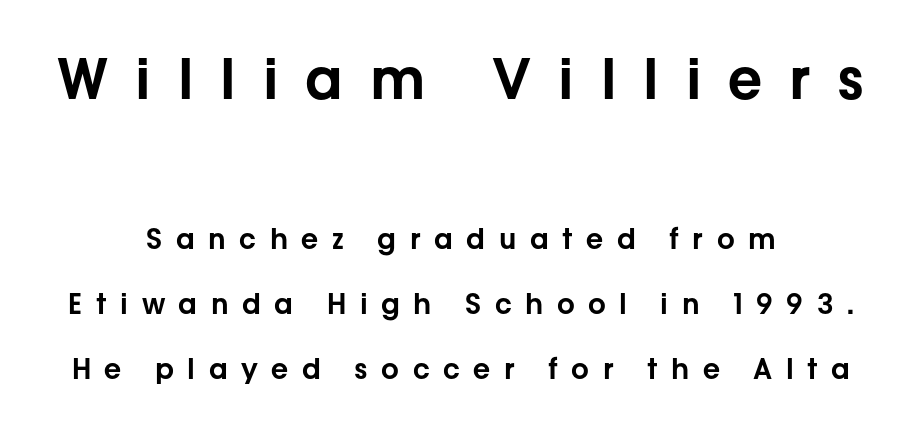
The image shows 56 px sans-serif type, upright; set centered, loose line spacing (2.31x), unusually wide letter spacing (+0.48 em), not underlined; the first (top) block is 2.0x larger; low stroke contrast and a medium x-height.
